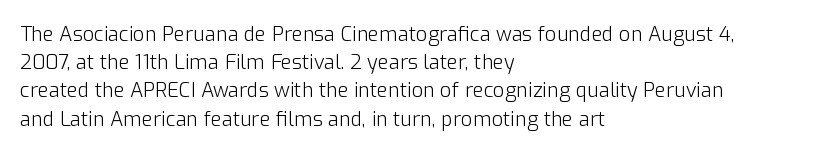
Q: Is the text bold? A: No.
Q: Is the text italic (slanted)? A: No, it is upright.
Q: Is the text underlined? A: No.
Q: How is the paragraph aligned? A: Left-aligned.
Q: Is the spacing between letters normal or unusually wide? A: Normal.
Q: Is the spacing between lines tight, normal or loose? A: Normal.
